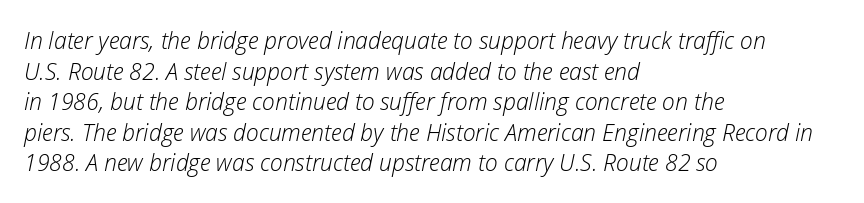
How would I describe the line gaps? Plain and ordinary. Line beginnings align vertically; line endings do not. Designer's note — italics engaged. A clean baseline with only descenders dipping below it. This rendering leaves character spacing at its baseline value.
